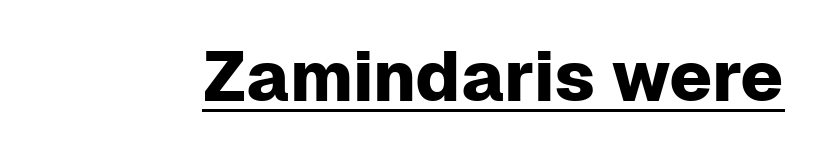
Here the designer chose a conventional face with non-uniform glyph widths. The characters display no serif detailing; their extremities are plain. Characters remain perfectly vertical along every line. There is no visible air inserted between adjacent glyphs. Like a heading marked for emphasis, these lines bear an underscore.
